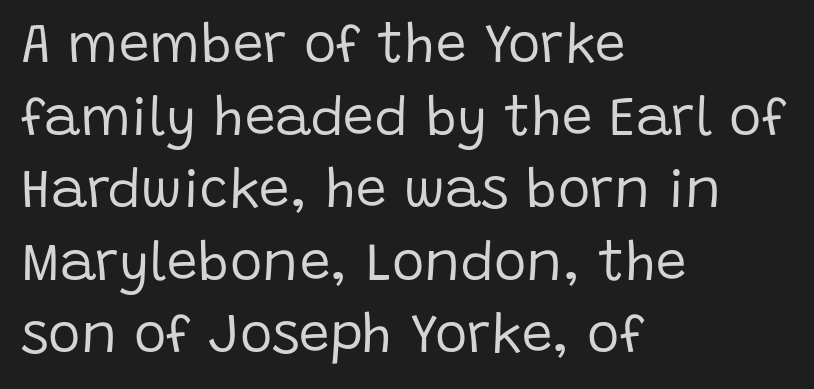
It's the straight-up-and-down kind of type. If you measured baseline to baseline, you'd find a middling distance. The passage shown is not underscored anywhere. This rendering employs a face without finishing strokes, i.e., a sans-serif. These lines are rendered in a variable-pitch font.
